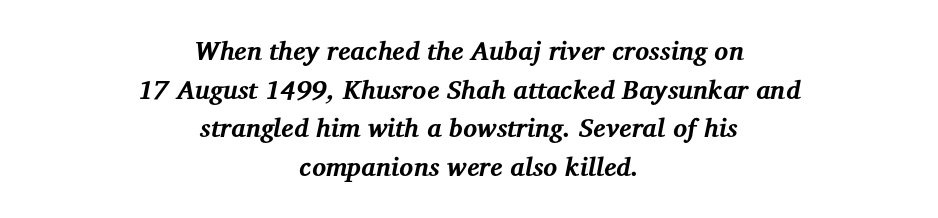
{"italic": "yes", "lean": "right", "slant_degrees": 12, "bold": "yes", "underline": "no", "align": "center", "line_spacing": "normal", "line_spacing_ratio": 1.49, "letter_spacing": "normal", "letter_spacing_em": 0.0, "glyph_px": 26}
